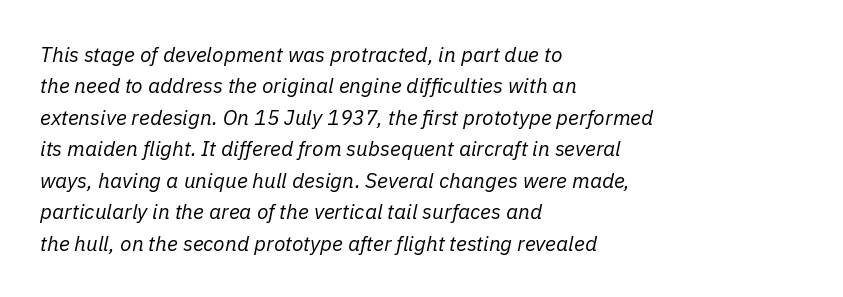
The image shows 21 px text type, italic (leaning right); set left-aligned, normal line spacing (1.5x), normal letter spacing, not underlined.
